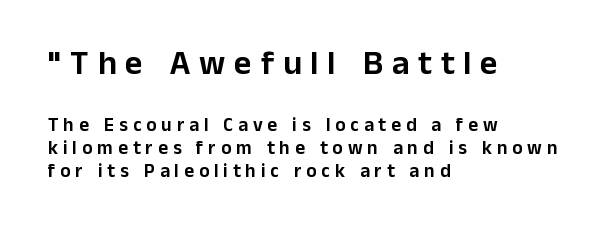
The tracking jumps out immediately: characters are airy and widely separated. The rendering anchors every line to the left-hand side. Two sizes are in play, and the larger belongs to the first block. Bare-footed words on every line. A typesetter would call this proportional, since set widths differ per character. These lines are composed in type without serifs.
